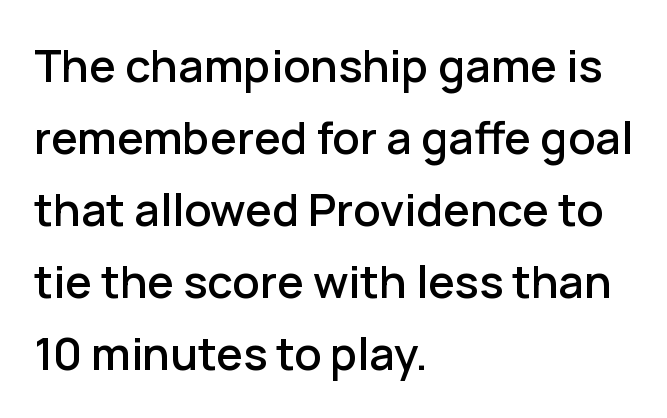
The image shows 45 px sans-serif type, upright; set left-aligned, normal line spacing (1.6x), normal letter spacing, not underlined; low stroke contrast and a medium x-height.
